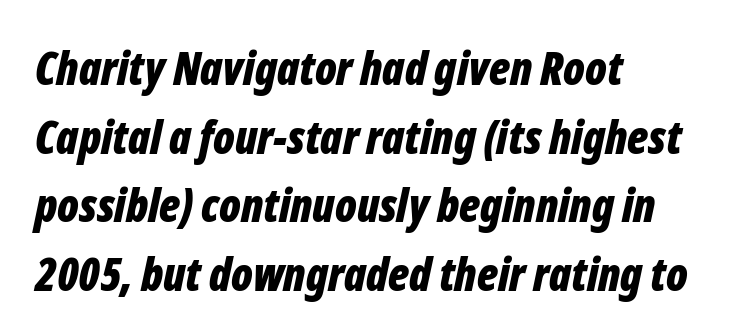
Q: Is the text bold? A: Yes.
Q: Is the text italic (slanted)? A: Yes, it leans right by about 12 degrees.
Q: Is the text underlined? A: No.
Q: How is the paragraph aligned? A: Left-aligned.
Q: Is the spacing between letters normal or unusually wide? A: Normal.
Q: Is the spacing between lines tight, normal or loose? A: Normal.
Q: Width (condensed, normal, or wide)? A: Condensed.
Q: Stroke contrast? A: Low.
Q: x-height? A: Medium.
Q: Monospaced? A: No.
